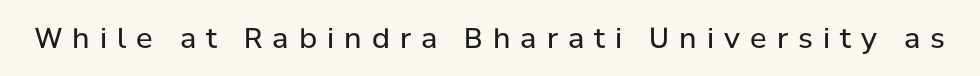
Q: Is the text bold? A: No.
Q: Is the text italic (slanted)? A: No, it is upright.
Q: Is the typeface a serif or a sans-serif typeface? A: Sans-serif.
Q: Is the text underlined? A: No.
Q: Is the spacing between letters normal or unusually wide? A: Unusually wide.
Q: Width (condensed, normal, or wide)? A: Normal.
Q: Stroke contrast? A: Low.
Q: x-height? A: Medium.
Q: Monospaced? A: No.
